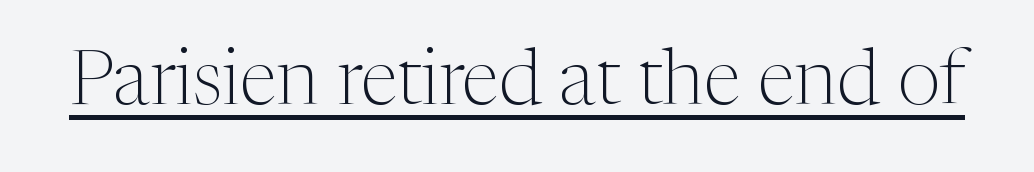
{"serif": "yes", "italic": "no", "bold": "no", "weight": "light", "width": "normal", "stroke_contrast": "medium", "x_height": "medium", "monospaced": "no", "underline": "yes", "letter_spacing": "normal", "letter_spacing_em": 0.0, "glyph_px": 77}
